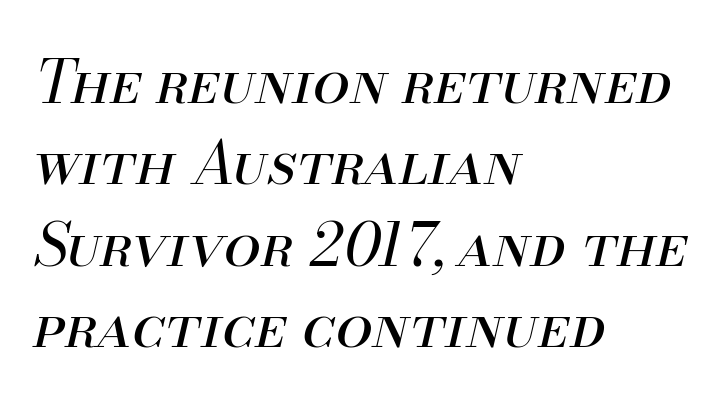
Q: Is the text bold? A: No.
Q: Is the text italic (slanted)? A: Yes, it leans right by about 13 degrees.
Q: Is the text underlined? A: No.
Q: How is the paragraph aligned? A: Left-aligned.
Q: Is the spacing between letters normal or unusually wide? A: Normal.
Q: Is the spacing between lines tight, normal or loose? A: Normal.
Q: Width (condensed, normal, or wide)? A: Normal.
Q: Stroke contrast? A: Medium.
Q: x-height? A: Small.
Q: Monospaced? A: No.
